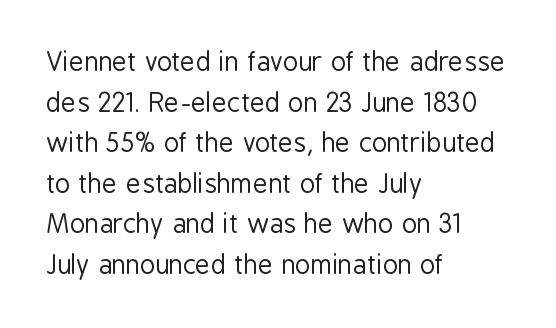
The zone under the glyphs is completely vacant. Letters have the restrained weight of plain body copy at most. Line beginnings align vertically; line endings do not. The gaps between neighbouring characters are ordinary and unremarkable.
